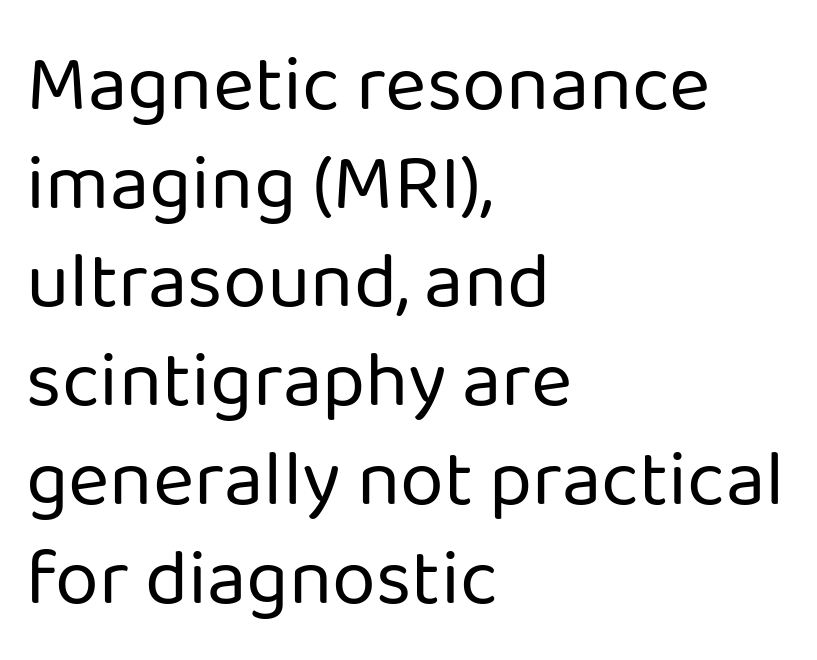
Q: Is the text bold? A: No.
Q: Is the text italic (slanted)? A: No, it is upright.
Q: Is the typeface a serif or a sans-serif typeface? A: Sans-serif.
Q: Is the text underlined? A: No.
Q: How is the paragraph aligned? A: Left-aligned.
Q: Is the spacing between letters normal or unusually wide? A: Normal.
Q: Is the spacing between lines tight, normal or loose? A: Normal.
Q: Width (condensed, normal, or wide)? A: Normal.
Q: Stroke contrast? A: Low.
Q: x-height? A: Medium.
Q: Monospaced? A: No.
